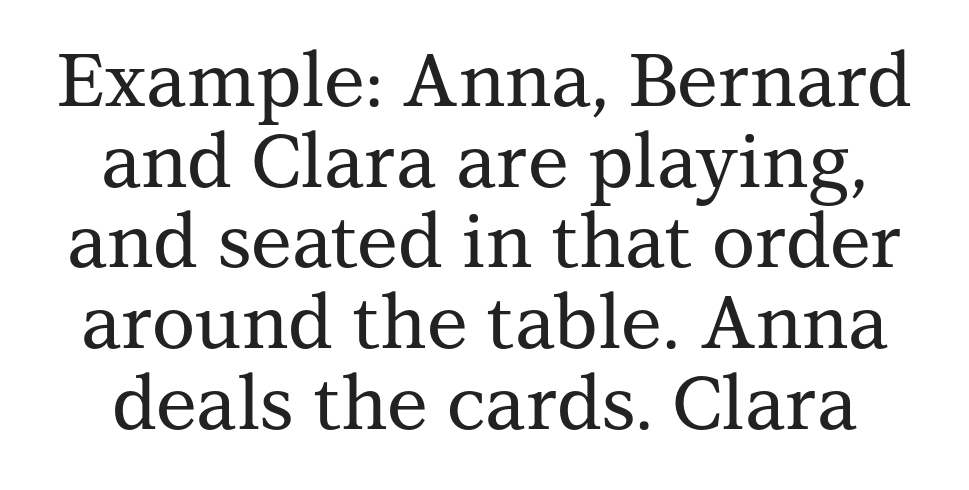
{"serif": "yes", "italic": "no", "width": "normal", "stroke_contrast": "medium", "x_height": "medium", "monospaced": "no", "underline": "no", "line_spacing": "tight", "line_spacing_ratio": 1.09, "letter_spacing": "normal", "letter_spacing_em": 0.0, "glyph_px": 74}
